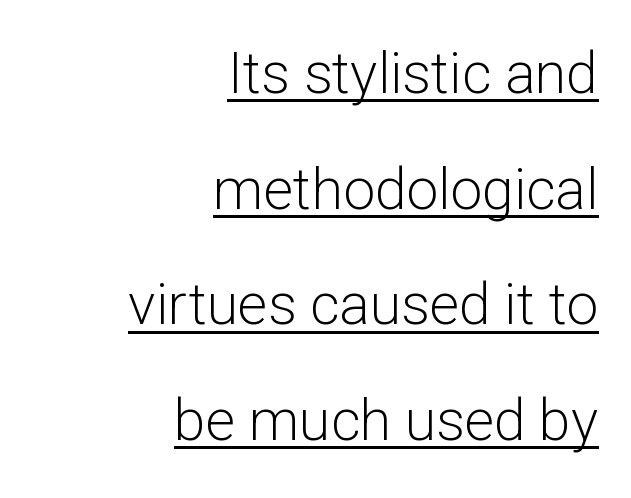
The image shows 57 px light sans-serif type, upright; set right-aligned, loose line spacing (2.03x), normal letter spacing, underlined; low stroke contrast and a medium x-height.
